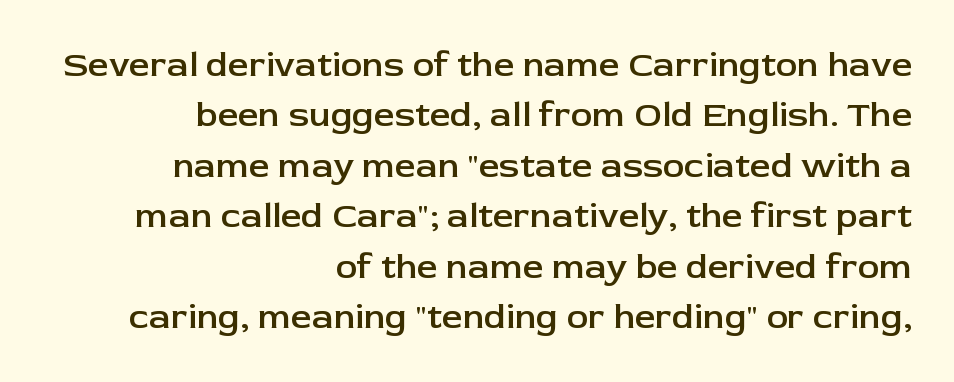
The image shows 36 px semibold sans-serif type, upright; set right-aligned, normal line spacing (1.4x), normal letter spacing, not underlined; low stroke contrast and a medium x-height.
